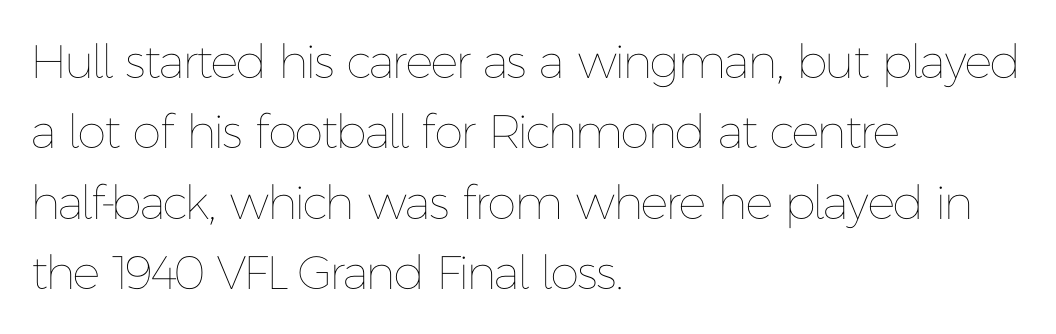
The rendering keeps characters at their native spacing. The leading is moderate, giving the passage an even texture. These lines were composed using upright roman letters. Here the designer chose a conventional face with non-uniform glyph widths. Has an underline been added? It has not.
